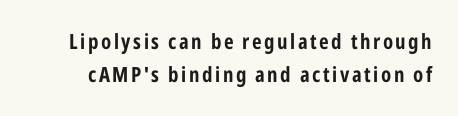
What's the leading like? Ordinary, nothing unusual. No italicization has been applied; the sample stays upright. Words float on clear page, feet unadorned.
